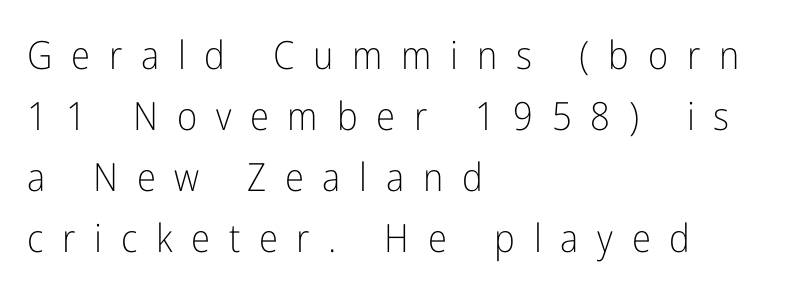
Bold? No — there's no thickening of the strokes. The gap between lines stays unmarked. Vertical spacing — default. Are there feet on the stems? There aren't — it's a sans. These lines are set flush left with a ragged right edge.
